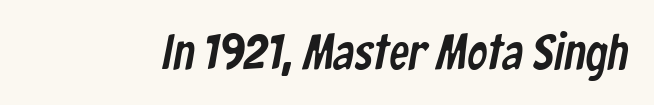
This sample uses plain, unmodified letter spacing. No feet cap the strokes, marking this as sans-serif type. Proportional: the letters do not fall into vertical columns. Plain, unruled lines of type.
